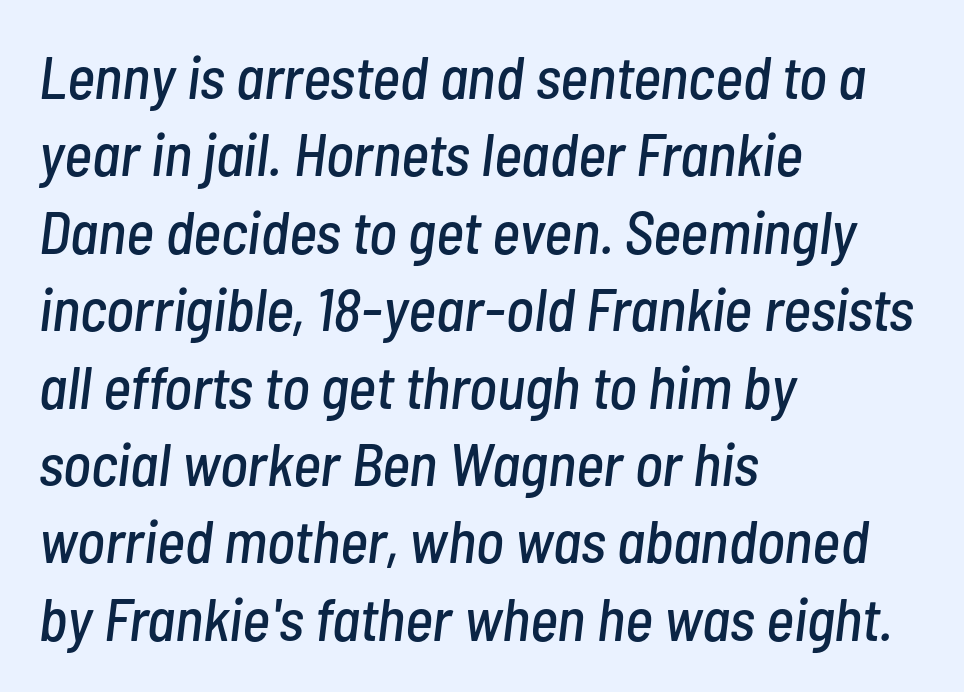
{"italic": "yes", "lean": "right", "slant_degrees": 7, "width": "condensed", "stroke_contrast": "low", "x_height": "medium", "monospaced": "no", "underline": "no", "align": "left", "line_spacing": "normal", "line_spacing_ratio": 1.29, "letter_spacing": "normal", "letter_spacing_em": 0.0, "glyph_px": 60}
